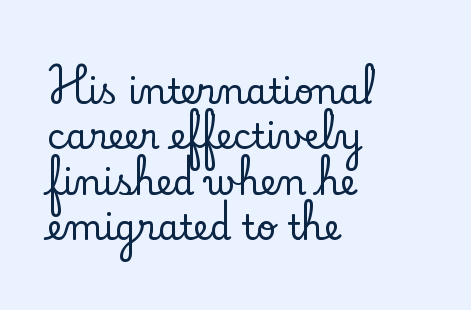
Q: Is the text italic (slanted)? A: No, it is upright.
Q: Is the typeface a serif or a sans-serif typeface? A: Serif.
Q: Is the text underlined? A: No.
Q: How is the paragraph aligned? A: Left-aligned.
Q: Is the spacing between letters normal or unusually wide? A: Normal.
Q: Is the spacing between lines tight, normal or loose? A: Normal.
Q: Width (condensed, normal, or wide)? A: Normal.
Q: Stroke contrast? A: Low.
Q: x-height? A: Small.
Q: Monospaced? A: No.
